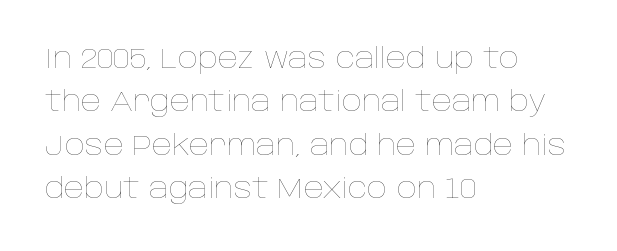
A student would call this left alignment; a typographer would say flush left, rag right. It's the straight-up-and-down kind of type. Summary of weight: not heavy and not bold. Regular leading. Note the varied advance widths — an 'i' is clearly narrower than an 'm'.
